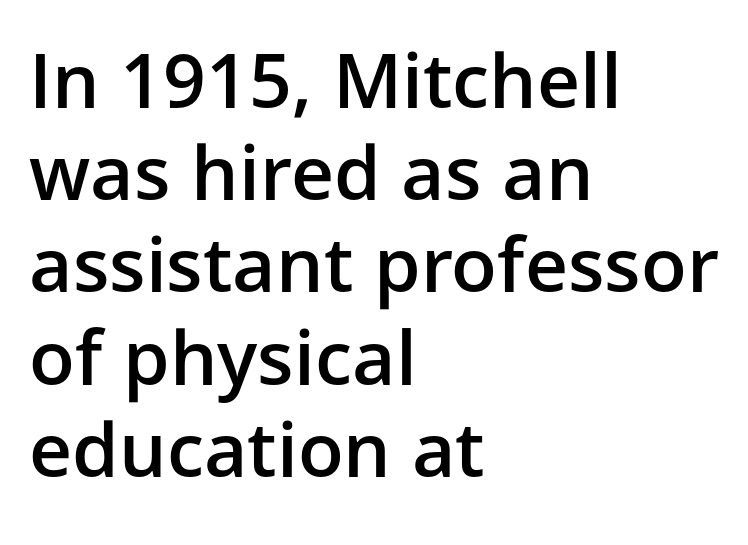
Q: Is the text bold? A: Semi-bold.
Q: Is the text italic (slanted)? A: No, it is upright.
Q: Is the typeface a serif or a sans-serif typeface? A: Sans-serif.
Q: Is the text underlined? A: No.
Q: How is the paragraph aligned? A: Left-aligned.
Q: Is the spacing between letters normal or unusually wide? A: Normal.
Q: Width (condensed, normal, or wide)? A: Normal.
Q: Stroke contrast? A: Low.
Q: x-height? A: Medium.
Q: Monospaced? A: No.
